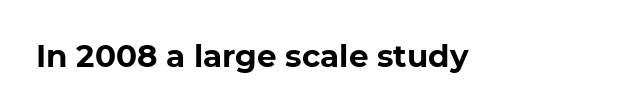
The line texture is even and compact thanks to regular tracking. As a designer I'd log this as weight 700, bold. Words float on clear page, feet unadorned. Varying glyph widths throughout — classic text-font behaviour. This rendering employs a face without finishing strokes, i.e., a sans-serif.
